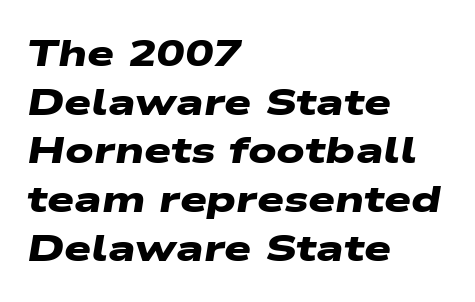
The image shows 38 px heavy, wide sans-serif type; set left-aligned, normal line spacing (1.28x), normal letter spacing, not underlined; low stroke contrast and a medium x-height.
